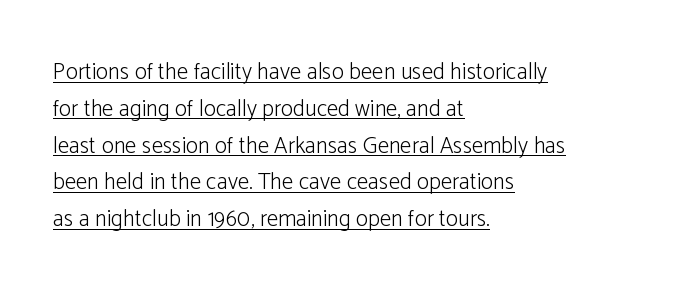
{"italic": "no", "bold": "no", "underline": "yes", "align": "left", "line_spacing": "normal", "line_spacing_ratio": 1.6, "letter_spacing": "normal", "letter_spacing_em": 0.0, "glyph_px": 23}
